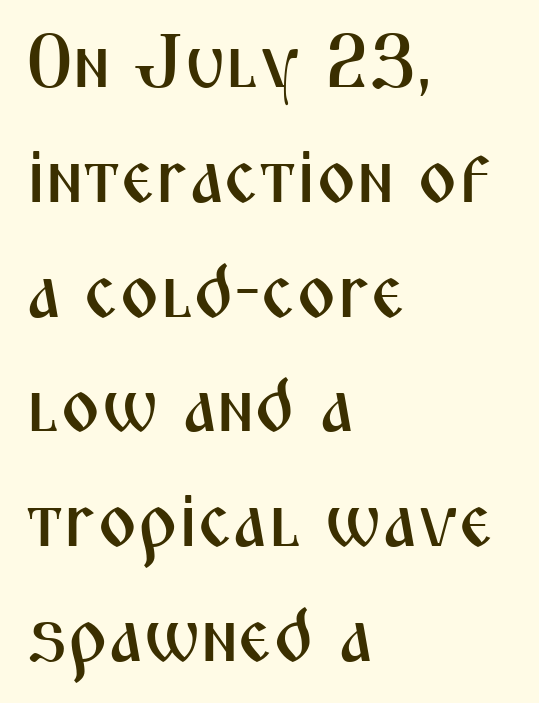
The image shows 76 px condensed sans-serif type, upright; set left-aligned, normal line spacing (1.51x), normal letter spacing, not underlined; medium stroke contrast and a medium x-height.
